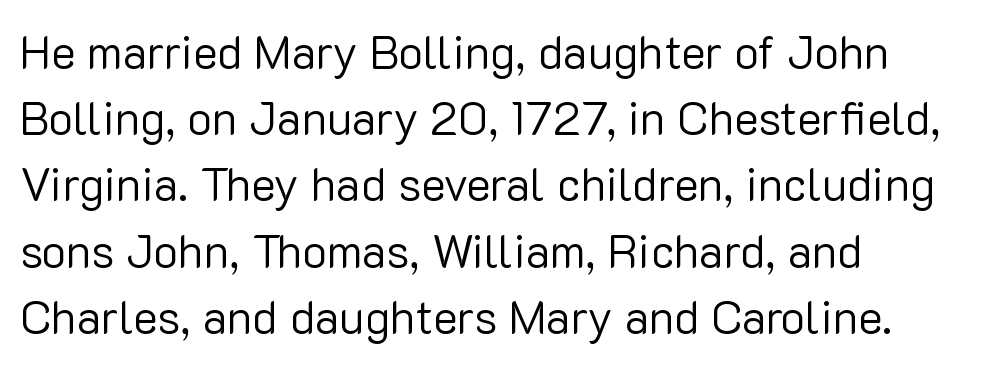
The image shows 46 px regular-weight sans-serif type, upright; set left-aligned, normal line spacing (1.44x), normal letter spacing, not underlined; low stroke contrast and a medium x-height.
